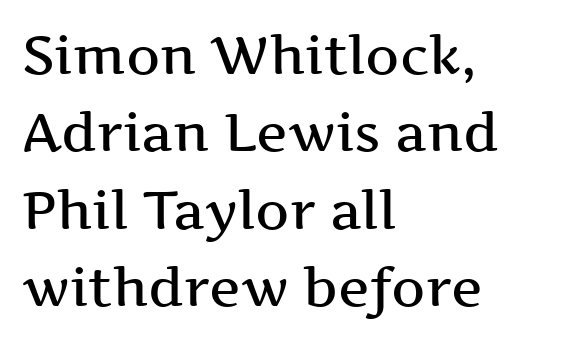
Q: Is the text bold? A: Semi-bold.
Q: Is the text italic (slanted)? A: No, it is upright.
Q: Is the typeface a serif or a sans-serif typeface? A: Serif.
Q: Is the text underlined? A: No.
Q: How is the paragraph aligned? A: Left-aligned.
Q: Is the spacing between letters normal or unusually wide? A: Normal.
Q: Is the spacing between lines tight, normal or loose? A: Normal.
Q: Width (condensed, normal, or wide)? A: Wide.
Q: Stroke contrast? A: Medium.
Q: x-height? A: Medium.
Q: Monospaced? A: No.
